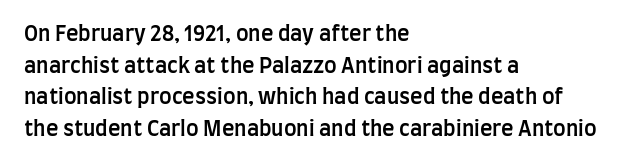
Italic? Not at all — the glyphs are vertical. A typesetter would call this zero additional tracking. The typesetting leans somewhat heavy: a semibold. The string is rendered with underlining switched off. The setting favours the left margin, as ordinary paragraphs usually do.
